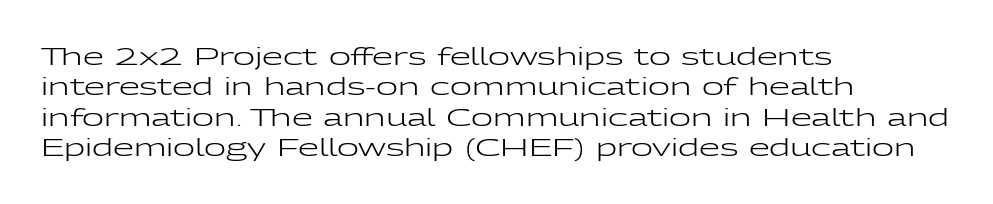
{"italic": "no", "bold": "no", "underline": "no", "align": "left", "line_spacing": "normal", "line_spacing_ratio": 1.27, "letter_spacing": "normal", "letter_spacing_em": 0.0, "glyph_px": 24}
